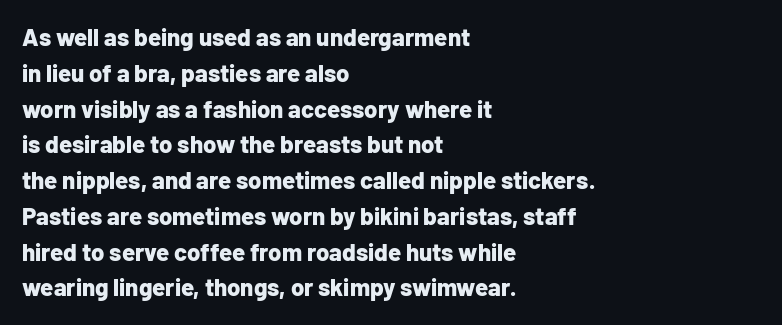
Italic: no, the glyphs are upright roman. Reading down the column, the eye jumps a familiar distance to each next line. Each row of text sits above clean, open space. Chunky letters — that's bold for sure.
